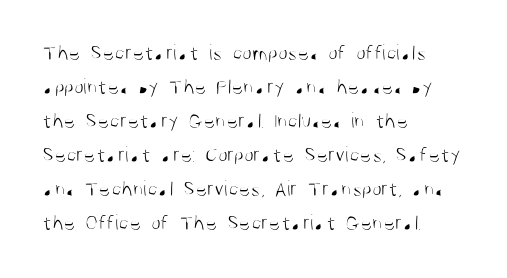
Q: Is the text bold? A: No.
Q: Is the text italic (slanted)? A: No, it is upright.
Q: Is the text underlined? A: No.
Q: How is the paragraph aligned? A: Left-aligned.
Q: Is the spacing between letters normal or unusually wide? A: Normal.
Q: Is the spacing between lines tight, normal or loose? A: Normal.
